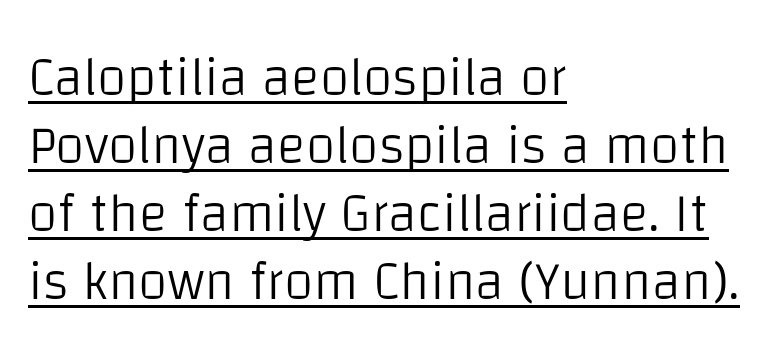
Q: Is the text bold? A: No.
Q: Is the text italic (slanted)? A: No, it is upright.
Q: Is the typeface a serif or a sans-serif typeface? A: Sans-serif.
Q: Is the text underlined? A: Yes.
Q: How is the paragraph aligned? A: Left-aligned.
Q: Is the spacing between letters normal or unusually wide? A: Normal.
Q: Is the spacing between lines tight, normal or loose? A: Normal.
Q: Width (condensed, normal, or wide)? A: Normal.
Q: Stroke contrast? A: Low.
Q: x-height? A: Large.
Q: Monospaced? A: No.
